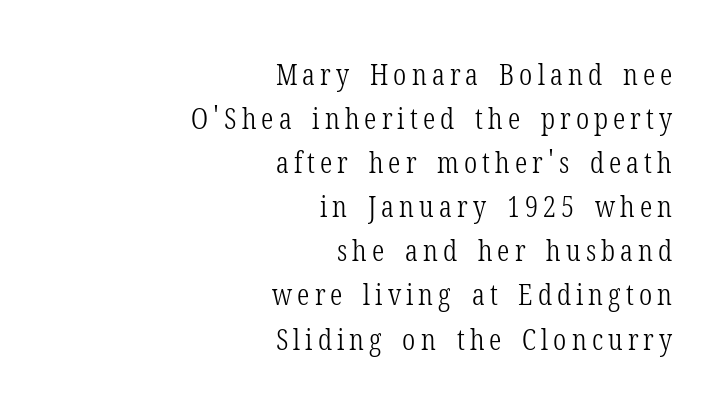
The image shows 30 px light, condensed serif type, upright; set right-aligned, normal line spacing (1.47x), not underlined; low stroke contrast and a medium x-height.
